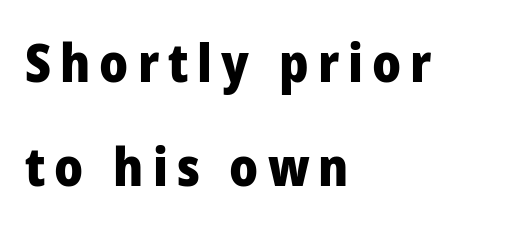
The baseline area is clear. Typesetter's note: full bold, strokes at maximum text heaviness. Character widths vary here, with narrow letters taking less room than wide ones. Is this a sans? Yes — the strokes have no serifs. The space between consecutive lines is lavish. Is the block centered? No — it sits flush against the left margin.
